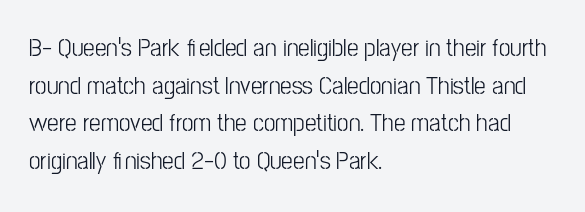
Q: Is the text bold? A: No.
Q: Is the text italic (slanted)? A: No, it is upright.
Q: Is the text underlined? A: No.
Q: How is the paragraph aligned? A: Left-aligned.
Q: Is the spacing between letters normal or unusually wide? A: Normal.
Q: Is the spacing between lines tight, normal or loose? A: Normal.
